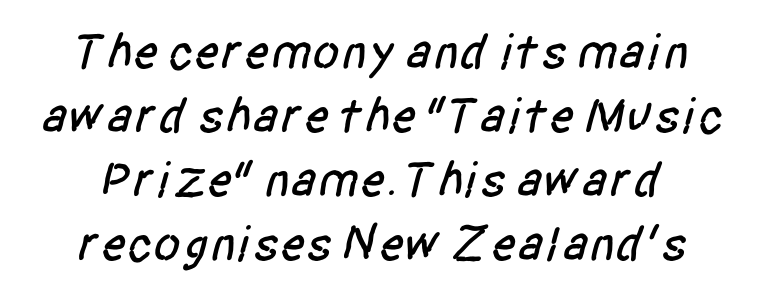
{"serif": "no", "width": "condensed", "stroke_contrast": "low", "x_height": "large", "monospaced": "no", "underline": "no", "line_spacing": "normal", "line_spacing_ratio": 1.28, "letter_spacing": "normal", "letter_spacing_em": 0.0, "glyph_px": 50}
